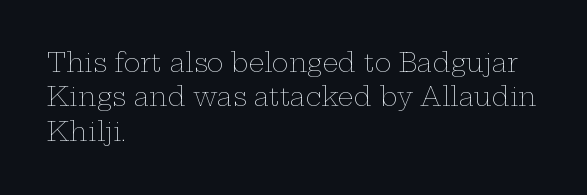
The image shows 25 px text type, upright; set left-aligned, normal line spacing (1.38x), normal letter spacing, not underlined.
